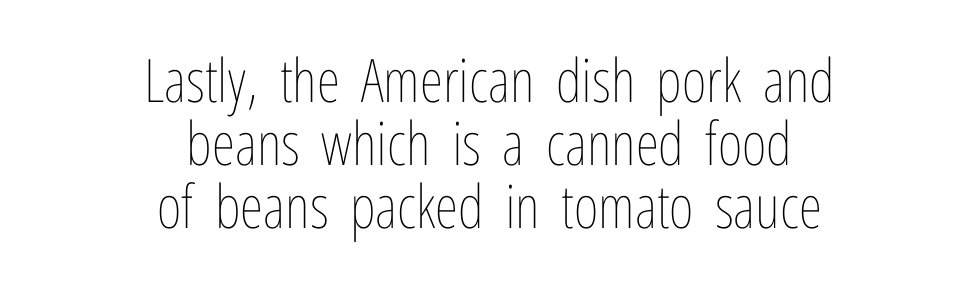
Standard letterfit; no display-style spreading of the glyphs. The passage shown is not underscored anywhere. Centered paragraph, ragged on both sides. The type sits square on the baseline with zero lean. The face used here is proportionally spaced, like ordinary book or web type.
